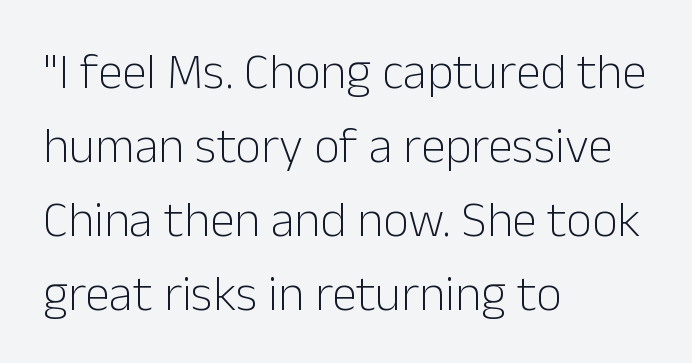
{"serif": "no", "italic": "no", "bold": "no", "weight": "light", "width": "normal", "stroke_contrast": "low", "x_height": "medium", "monospaced": "no", "underline": "no", "align": "left", "line_spacing": "normal", "line_spacing_ratio": 1.48, "letter_spacing": "normal", "letter_spacing_em": 0.0, "glyph_px": 50}
